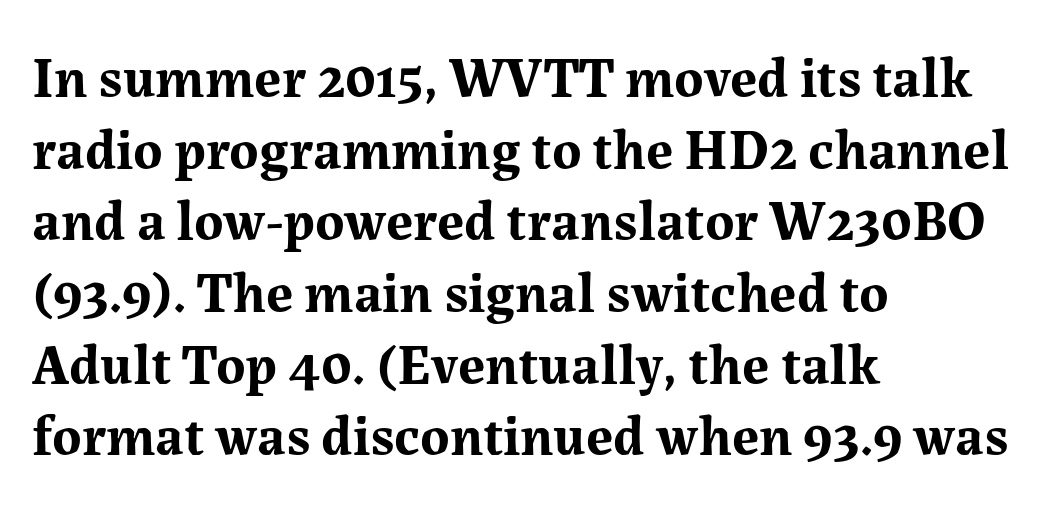
Interline gaps are of average width in this sample. Bold? Absolutely — the strokes are thick and heavy. Note the varied advance widths — an 'i' is clearly narrower than an 'm'. Type style note: has serifs. Typeset ragged right — the left edge is the straight one.
